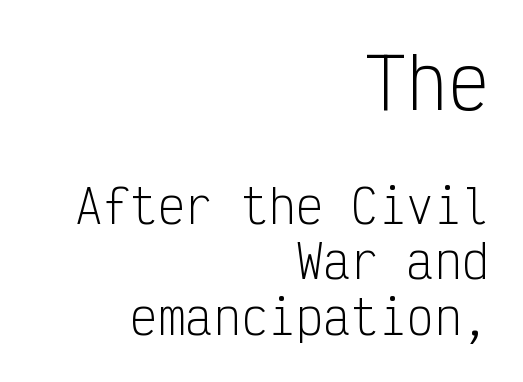
{"serif": "no", "italic": "no", "bold": "no", "weight": "light", "width": "condensed", "stroke_contrast": "low", "x_height": "medium", "monospaced": "yes", "underline": "no", "align": "right", "line_spacing_ratio": 1.21, "letter_spacing": "normal", "letter_spacing_em": 0.0, "larger_block": "first", "size_ratio": 1.5, "glyph_px": 69}
